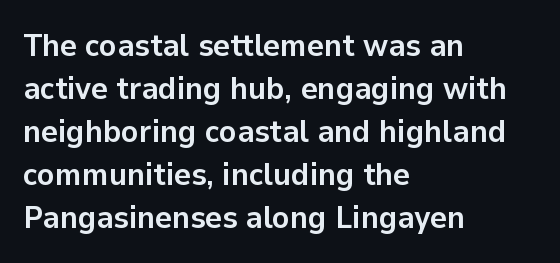
{"serif": "no", "italic": "no", "bold": "yes", "weight": "semibold", "width": "normal", "stroke_contrast": "low", "x_height": "medium", "monospaced": "no", "underline": "no", "align": "left", "line_spacing": "normal", "line_spacing_ratio": 1.34, "letter_spacing": "normal", "letter_spacing_em": 0.0, "glyph_px": 32}
